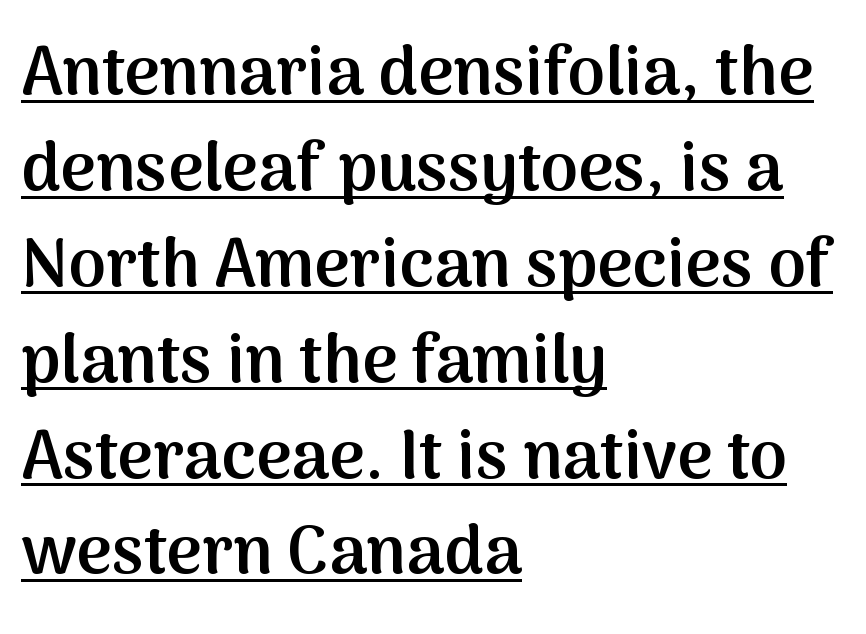
{"serif": "no", "italic": "no", "bold": "semi", "weight": "semibold", "width": "normal", "stroke_contrast": "medium", "x_height": "medium", "monospaced": "no", "underline": "yes", "align": "left", "line_spacing": "normal", "line_spacing_ratio": 1.41, "letter_spacing": "normal", "letter_spacing_em": 0.0, "glyph_px": 68}
